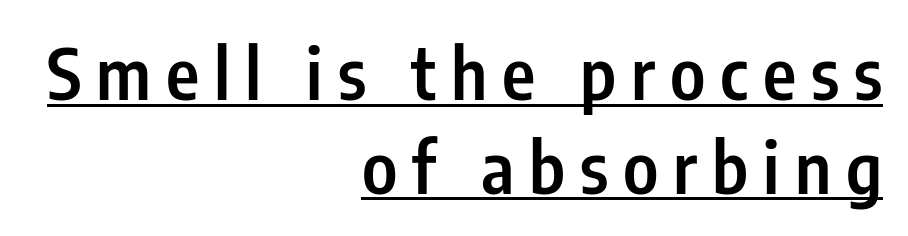
The text was rendered using a sans face with plain stroke endings. Proportional: the letters do not fall into vertical columns. Quick note: underline on. Substantial extra tracking has been applied to these lines. A bit beefed up — I'd call it semibold rather than bold.
